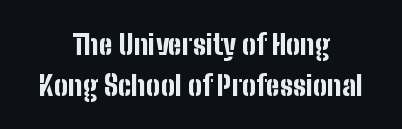
{"serif": "no", "italic": "no", "bold": "yes", "weight": "bold", "width": "condensed", "stroke_contrast": "low", "x_height": "medium", "monospaced": "no", "underline": "no", "align": "center", "line_spacing": "normal", "line_spacing_ratio": 1.46, "letter_spacing": "normal", "letter_spacing_em": 0.0, "glyph_px": 28}
